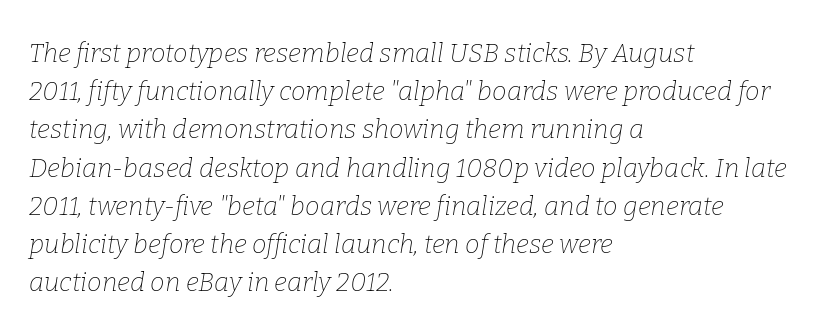
The image shows 26 px text type, italic (leaning right); set left-aligned, normal line spacing (1.47x), normal letter spacing, not underlined.
